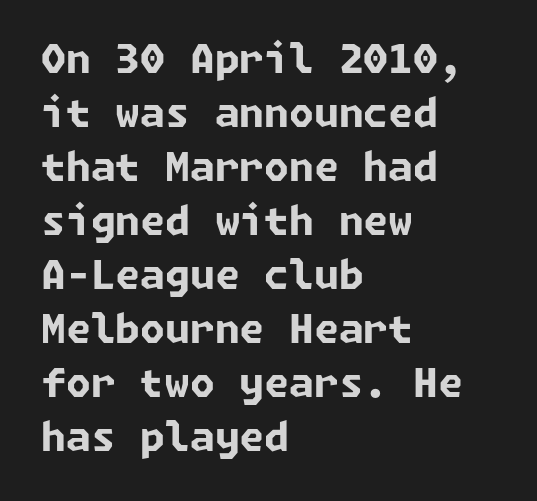
Q: Is the text bold? A: Yes.
Q: Is the typeface a serif or a sans-serif typeface? A: Sans-serif.
Q: Is the text underlined? A: No.
Q: How is the paragraph aligned? A: Left-aligned.
Q: Is the spacing between letters normal or unusually wide? A: Normal.
Q: Is the spacing between lines tight, normal or loose? A: Normal.
Q: Width (condensed, normal, or wide)? A: Normal.
Q: Stroke contrast? A: Low.
Q: x-height? A: Medium.
